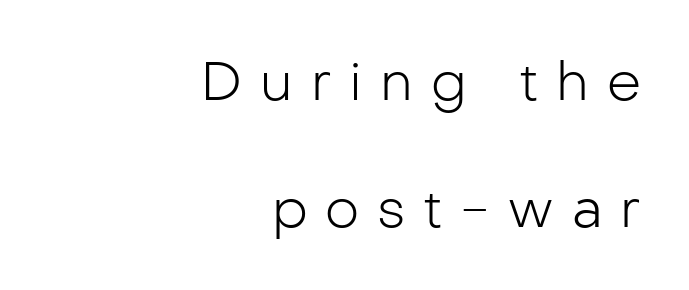
The image shows 54 px light sans-serif type, upright; set right-aligned, loose line spacing (2.35x), unusually wide letter spacing (+0.33 em), not underlined; low stroke contrast and a medium x-height.
